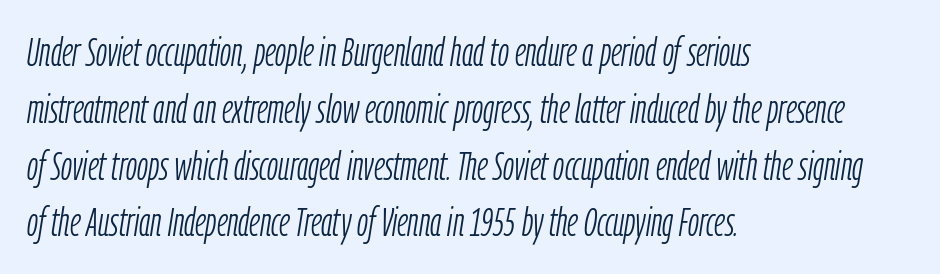
{"italic": "yes", "lean": "right", "slant_degrees": 9, "bold": "no", "weight": "light", "width": "condensed", "stroke_contrast": "low", "x_height": "medium", "monospaced": "no", "underline": "no", "align": "left", "line_spacing": "normal", "line_spacing_ratio": 1.42, "letter_spacing": "normal", "letter_spacing_em": 0.0, "glyph_px": 40}
